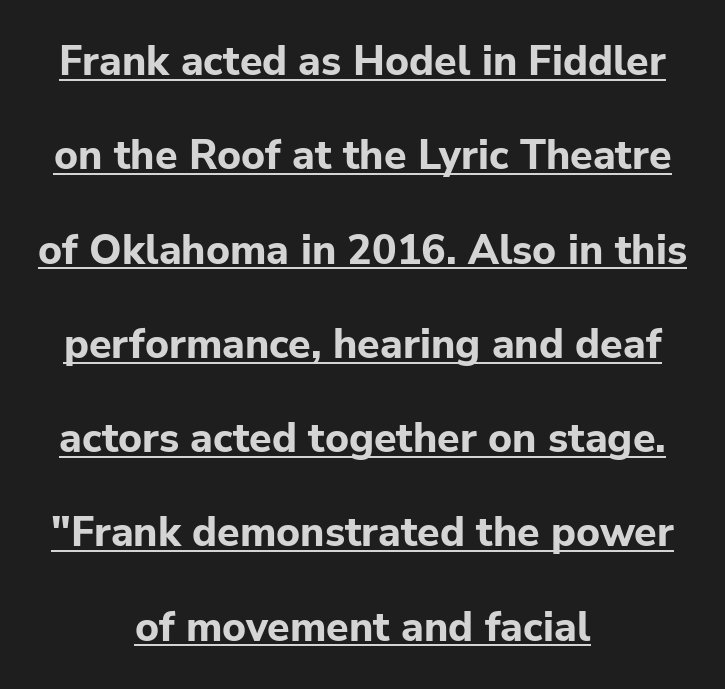
{"serif": "no", "italic": "no", "bold": "yes", "weight": "bold", "width": "normal", "stroke_contrast": "low", "x_height": "medium", "monospaced": "no", "underline": "yes", "align": "center", "line_spacing": "loose", "line_spacing_ratio": 2.3, "letter_spacing": "normal", "letter_spacing_em": 0.0, "glyph_px": 41}
